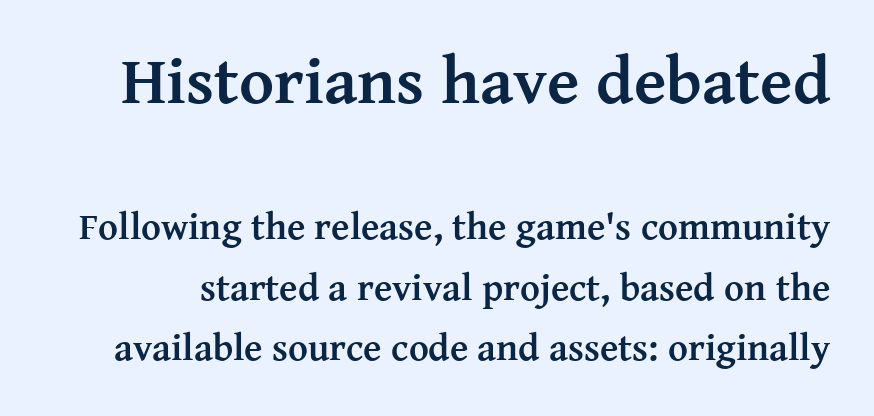
Q: Is the text bold? A: Yes.
Q: Is the text italic (slanted)? A: No, it is upright.
Q: Is the typeface a serif or a sans-serif typeface? A: Serif.
Q: Is the text underlined? A: No.
Q: Is the spacing between letters normal or unusually wide? A: Normal.
Q: Is the spacing between lines tight, normal or loose? A: Normal.
Q: Which block of text is set in a larger size, the first (top) or the second (bottom)? A: The first (top) one.
Q: Width (condensed, normal, or wide)? A: Normal.
Q: Stroke contrast? A: Medium.
Q: x-height? A: Medium.
Q: Monospaced? A: No.
